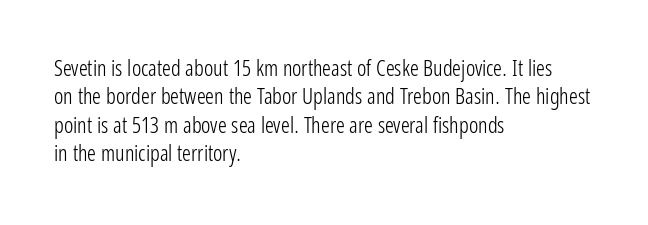
Rule under the text: the space is simply empty. Honestly, the letter spacing is just normal — you wouldn't notice it. The font's upright variant was chosen for this text. The strokes are not fattened; the text isn't bold. Layout note: lines flush left. The designer left line spacing at the default.
